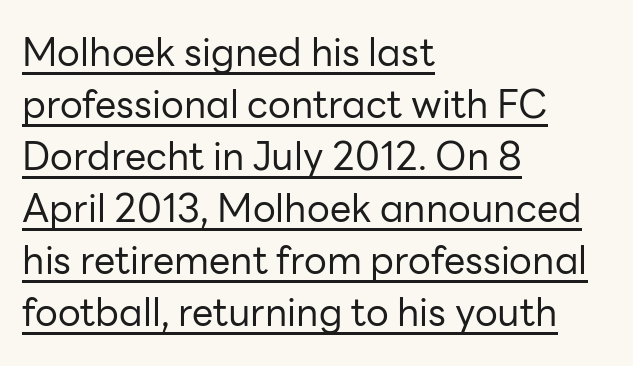
{"serif": "no", "italic": "no", "bold": "no", "weight": "regular", "width": "normal", "stroke_contrast": "low", "x_height": "medium", "monospaced": "no", "underline": "yes", "align": "left", "line_spacing": "normal", "line_spacing_ratio": 1.37, "letter_spacing": "normal", "letter_spacing_em": 0.0, "glyph_px": 38}
